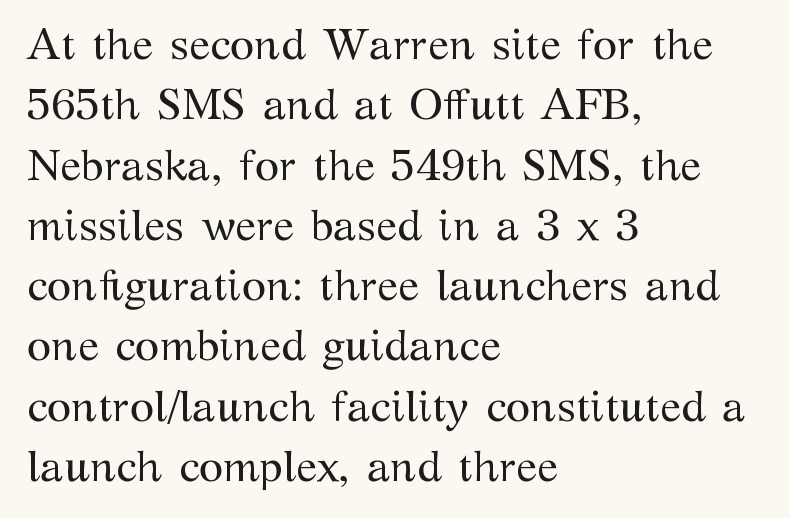
Horizontal bands of white between lines are of average thickness. Varying glyph widths throughout — classic text-font behaviour. Font category for this specimen: serif. A light-to-regular cut is what we see here. Line beginnings align vertically; line endings do not.
